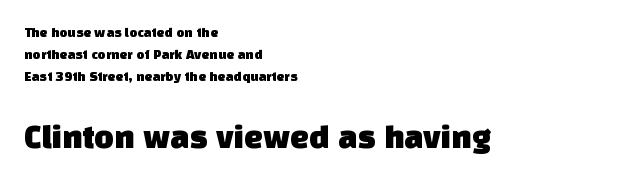
Q: Is the typeface a serif or a sans-serif typeface? A: Sans-serif.
Q: Is the text underlined? A: No.
Q: How is the paragraph aligned? A: Left-aligned.
Q: Is the spacing between letters normal or unusually wide? A: Normal.
Q: Is the spacing between lines tight, normal or loose? A: Normal.
Q: Which block of text is set in a larger size, the first (top) or the second (bottom)? A: The second (bottom) one.
Q: Width (condensed, normal, or wide)? A: Normal.
Q: Stroke contrast? A: Low.
Q: x-height? A: Large.
Q: Monospaced? A: No.
